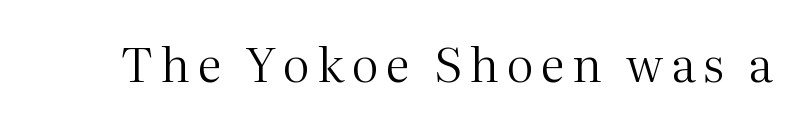
This is roman type, the default non-slanted kind. Character widths vary here, with narrow letters taking less room than wide ones. The passage shown is typeset with a serif family. Summary of weight: not heavy and not bold.
